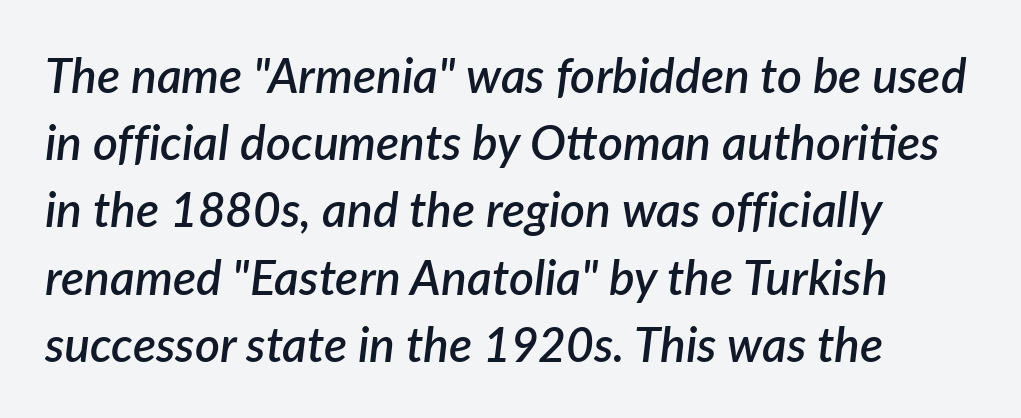
{"italic": "yes", "lean": "right", "slant_degrees": 7, "bold": "semi", "weight": "semibold", "width": "normal", "stroke_contrast": "low", "x_height": "medium", "monospaced": "no", "underline": "no", "align": "left", "line_spacing": "normal", "line_spacing_ratio": 1.4, "letter_spacing": "normal", "letter_spacing_em": 0.0, "glyph_px": 48}
